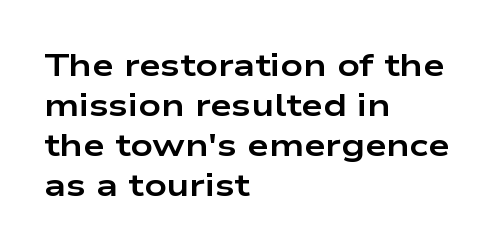
Rule under the text: the space is simply empty. The leading is moderate, giving the passage an even texture. Every letter is thick-stroked: bold, no question. The passage is arranged the way most books set body copy — flush left. The face used here is proportionally spaced, like ordinary book or web type. Note: no serifs on the glyphs.
